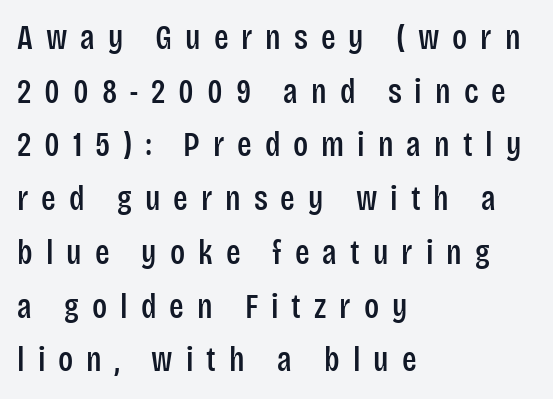
Q: Is the text italic (slanted)? A: No, it is upright.
Q: Is the typeface a serif or a sans-serif typeface? A: Sans-serif.
Q: Is the text underlined? A: No.
Q: How is the paragraph aligned? A: Left-aligned.
Q: Is the spacing between letters normal or unusually wide? A: Unusually wide.
Q: Is the spacing between lines tight, normal or loose? A: Normal.
Q: Width (condensed, normal, or wide)? A: Condensed.
Q: Stroke contrast? A: Low.
Q: x-height? A: Large.
Q: Monospaced? A: No.
